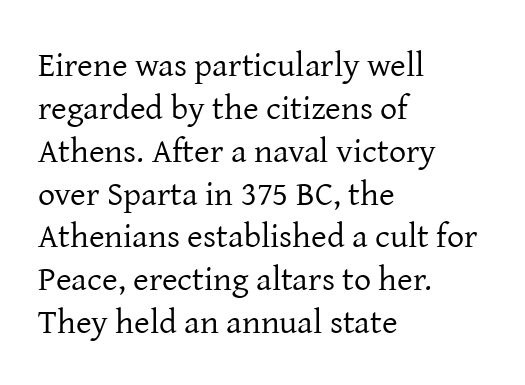
The image shows 34 px regular-weight serif type, upright; set left-aligned, normal line spacing (1.26x), normal letter spacing, not underlined; low stroke contrast and a medium x-height.
